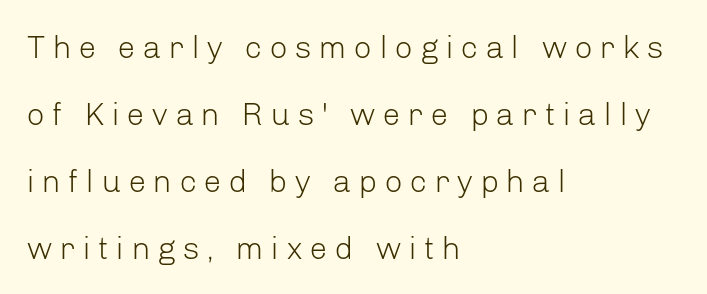
Q: Is the text bold? A: No.
Q: Is the text italic (slanted)? A: No, it is upright.
Q: Is the typeface a serif or a sans-serif typeface? A: Sans-serif.
Q: Is the text underlined? A: No.
Q: How is the paragraph aligned? A: Left-aligned.
Q: Is the spacing between letters normal or unusually wide? A: Unusually wide.
Q: Is the spacing between lines tight, normal or loose? A: Loose.
Q: Width (condensed, normal, or wide)? A: Normal.
Q: Stroke contrast? A: Low.
Q: x-height? A: Medium.
Q: Monospaced? A: No.
